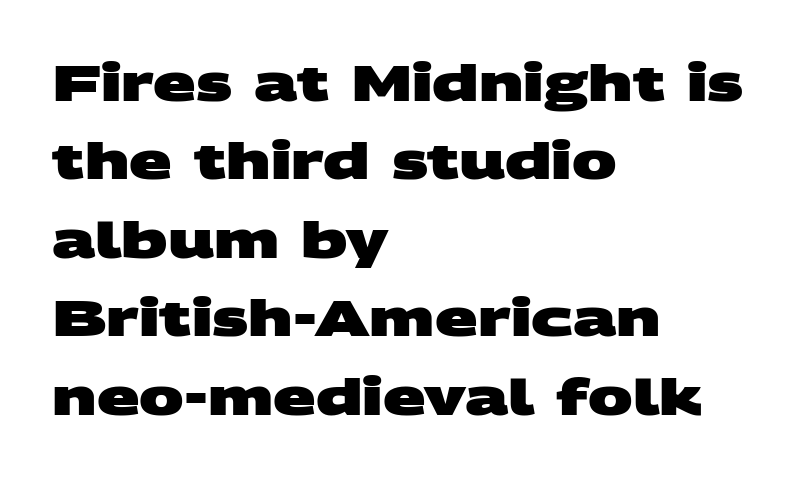
{"serif": "no", "bold": "yes", "weight": "heavy", "width": "wide", "stroke_contrast": "medium", "x_height": "large", "monospaced": "no", "underline": "no", "align": "left", "line_spacing": "normal", "line_spacing_ratio": 1.57, "letter_spacing": "normal", "letter_spacing_em": 0.0, "glyph_px": 50}
